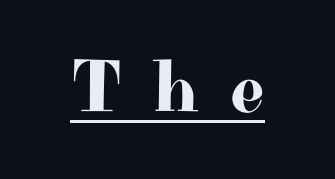
Q: Is the text italic (slanted)? A: No, it is upright.
Q: Is the typeface a serif or a sans-serif typeface? A: Serif.
Q: Is the text underlined? A: Yes.
Q: Is the spacing between letters normal or unusually wide? A: Unusually wide.
Q: Width (condensed, normal, or wide)? A: Wide.
Q: Stroke contrast? A: High.
Q: x-height? A: Small.
Q: Monospaced? A: No.
